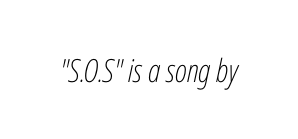
Looking at the ascenders, they clearly lean. Weight: regular or lighter. In terms of letterspacing, this is plain default setting. Words float on clear page, feet unadorned. Spacing verdict: proportional, widths tailored to each character.
